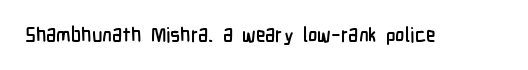
{"italic": "no", "underline": "no", "letter_spacing": "normal", "letter_spacing_em": 0.0, "glyph_px": 20}
